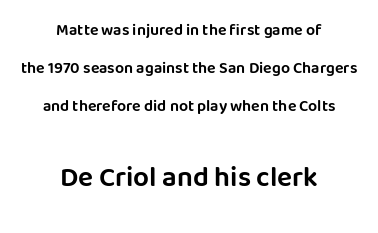
The face used here is rendered with its standard letterfit. Every character sits straight up, as roman type does. Visually the block forms a symmetrical silhouette, jagged on both flanks. The glyphs in this specimen are sans serif.
